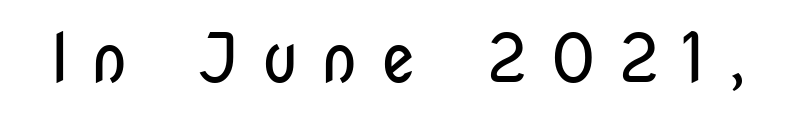
The image shows 67 px regular-weight, condensed sans-serif type, upright; set unusually wide letter spacing (+0.32 em), not underlined; low stroke contrast and a medium x-height.
